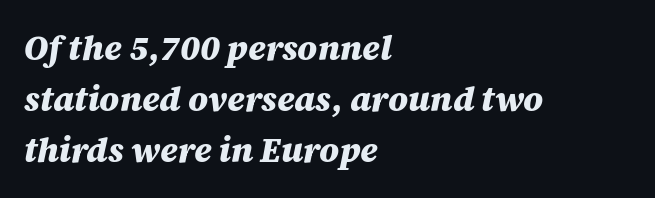
Q: Is the text bold? A: Yes.
Q: Is the text italic (slanted)? A: Yes, it leans right by about 12 degrees.
Q: Is the text underlined? A: No.
Q: How is the paragraph aligned? A: Left-aligned.
Q: Is the spacing between letters normal or unusually wide? A: Normal.
Q: Is the spacing between lines tight, normal or loose? A: Normal.
Q: Width (condensed, normal, or wide)? A: Normal.
Q: Stroke contrast? A: Medium.
Q: x-height? A: Large.
Q: Monospaced? A: No.
